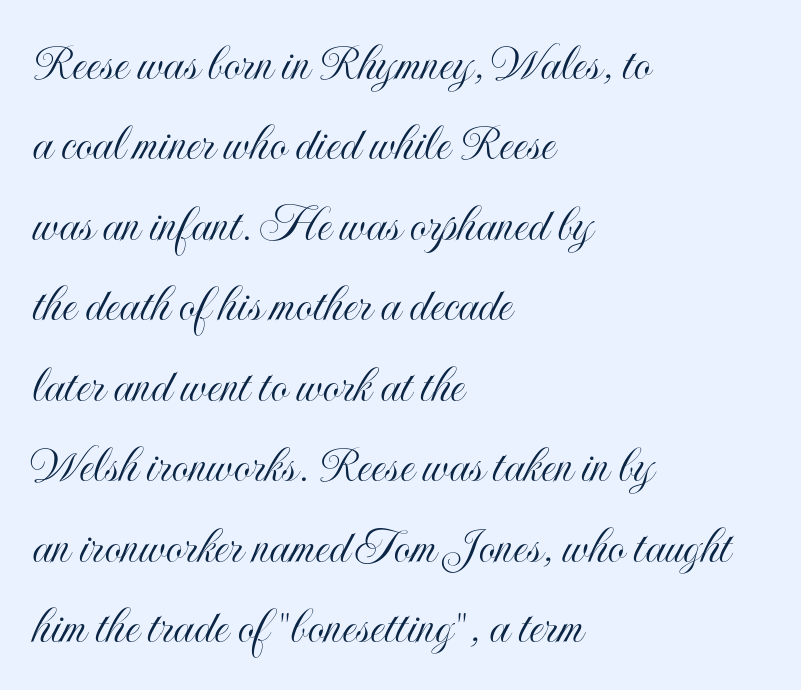
The image shows 54 px condensed type; set left-aligned, normal line spacing (1.49x), normal letter spacing, not underlined; a small x-height.
